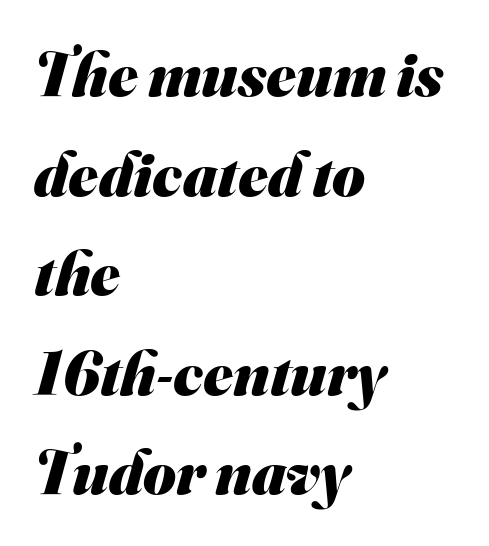
The image shows 63 px heavy sans-serif type; set left-aligned, normal line spacing (1.58x), normal letter spacing, not underlined; medium stroke contrast and a small x-height.
